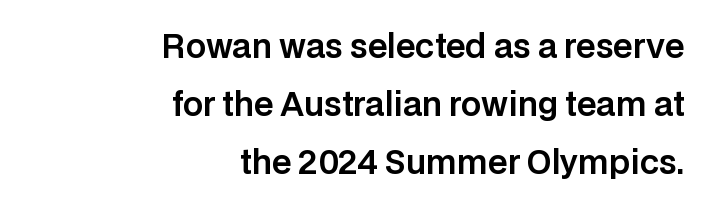
{"serif": "no", "italic": "no", "width": "normal", "stroke_contrast": "low", "x_height": "large", "monospaced": "no", "underline": "no", "align": "right", "line_spacing_ratio": 1.82, "letter_spacing": "normal", "letter_spacing_em": 0.0, "glyph_px": 32}
